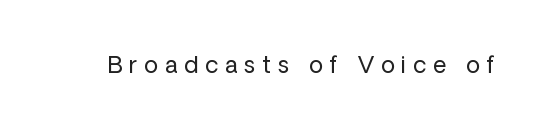
The image shows 23 px text type, upright; set unusually wide letter spacing (+0.3 em), not underlined.
